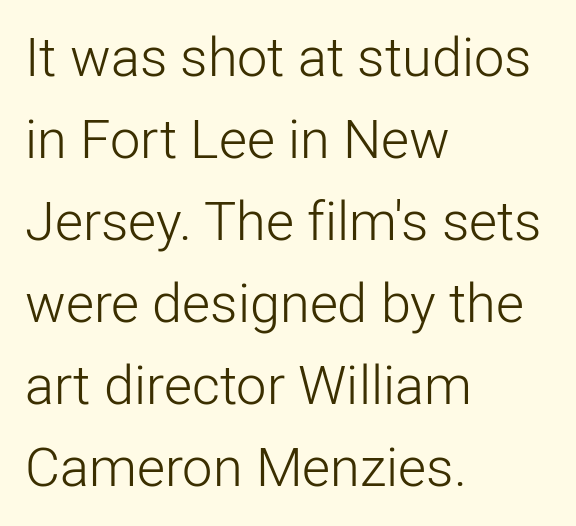
Students, observe: this is what conventionally led text looks like. Reading down the block, your eye returns to a fixed left position each line. Words appear dense and cohesive because spacing is normal. Posture: straight, roman, zero tilt. Has an underline been added? It has not.
